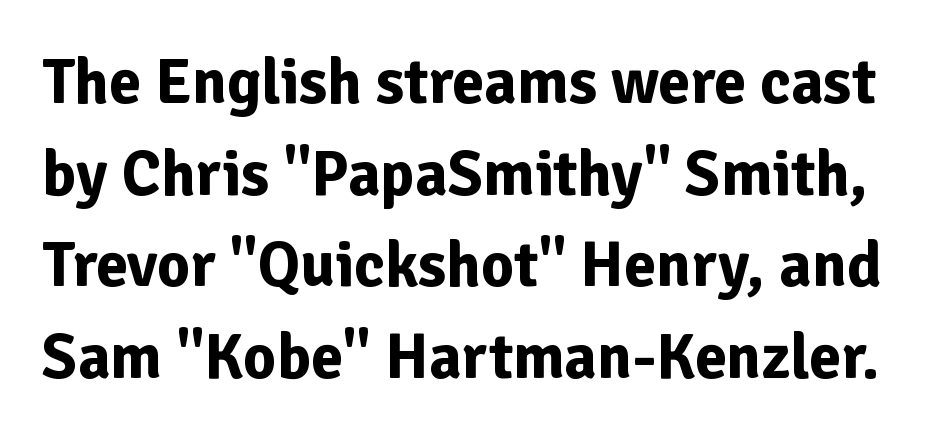
Q: Is the text bold? A: Yes.
Q: Is the text italic (slanted)? A: No, it is upright.
Q: Is the typeface a serif or a sans-serif typeface? A: Sans-serif.
Q: Is the text underlined? A: No.
Q: Is the spacing between letters normal or unusually wide? A: Normal.
Q: Is the spacing between lines tight, normal or loose? A: Normal.
Q: Width (condensed, normal, or wide)? A: Normal.
Q: Stroke contrast? A: Low.
Q: x-height? A: Medium.
Q: Monospaced? A: No.
